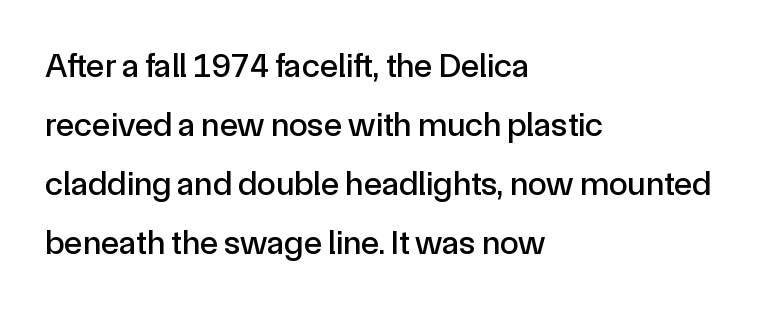
{"serif": "no", "italic": "no", "width": "normal", "x_height": "medium", "monospaced": "no", "underline": "no", "align": "left", "line_spacing_ratio": 1.74, "letter_spacing": "normal", "letter_spacing_em": 0.0, "glyph_px": 34}
